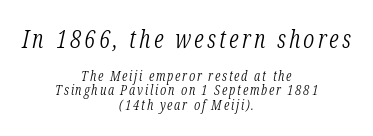
The image shows 25 px text type, italic (leaning right); set centered, tight line spacing (1.01x), not underlined; the first (top) block is 1.79x larger.
